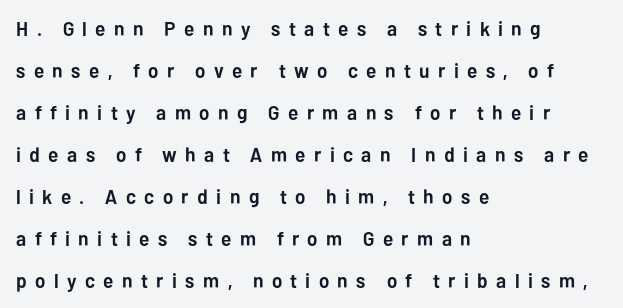
{"italic": "no", "bold": "yes", "underline": "no", "align": "left", "line_spacing": "loose", "line_spacing_ratio": 2.1, "letter_spacing": "wide", "letter_spacing_em": 0.42, "glyph_px": 20}
